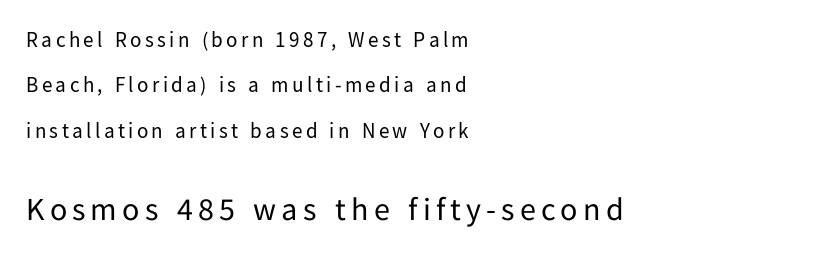
{"serif": "no", "italic": "no", "bold": "no", "weight": "regular", "width": "normal", "stroke_contrast": "low", "x_height": "medium", "monospaced": "no", "underline": "no", "align": "left", "line_spacing": "loose", "line_spacing_ratio": 2.16, "larger_block": "second", "size_ratio": 1.52, "glyph_px": 32}
